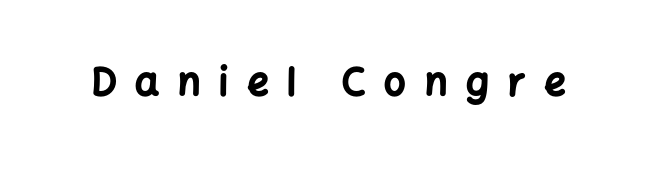
{"serif": "no", "italic": "no", "bold": "yes", "weight": "bold", "width": "normal", "stroke_contrast": "low", "x_height": "medium", "monospaced": "no", "underline": "no", "letter_spacing": "wide", "letter_spacing_em": 0.49, "glyph_px": 38}
